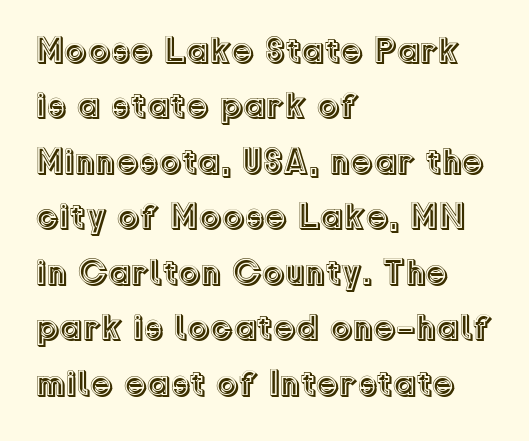
Q: Is the text italic (slanted)? A: No, it is upright.
Q: Is the text underlined? A: No.
Q: How is the paragraph aligned? A: Left-aligned.
Q: Is the spacing between letters normal or unusually wide? A: Normal.
Q: Is the spacing between lines tight, normal or loose? A: Normal.
Q: Width (condensed, normal, or wide)? A: Normal.
Q: x-height? A: Medium.
Q: Monospaced? A: No.
